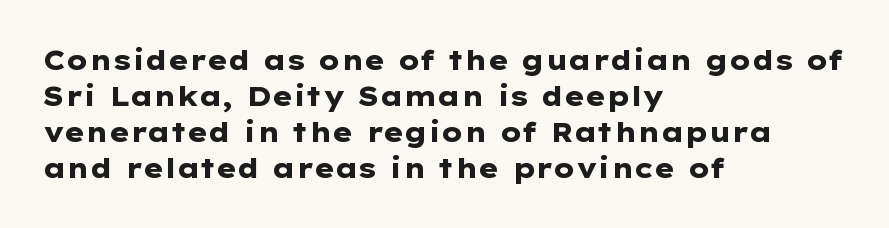
{"italic": "no", "bold": "yes", "underline": "no", "align": "left", "line_spacing": "normal", "line_spacing_ratio": 1.33, "letter_spacing": "normal", "letter_spacing_em": 0.0, "glyph_px": 27}
